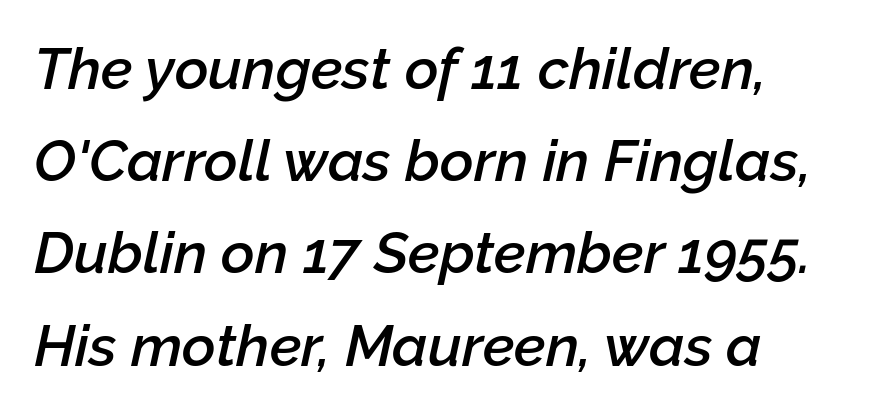
In CSS terms this would be text-align: left. These lines are rendered in a variable-pitch font. You can tell it's italic because the verticals aren't actually vertical. Its strokes are somewhat broadened, the hallmark of semibold type.
